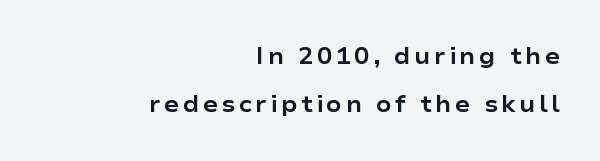
Q: Is the text bold? A: Yes.
Q: Is the text italic (slanted)? A: No, it is upright.
Q: Is the text underlined? A: No.
Q: How is the paragraph aligned? A: Right-aligned.
Q: Is the spacing between lines tight, normal or loose? A: Loose.
